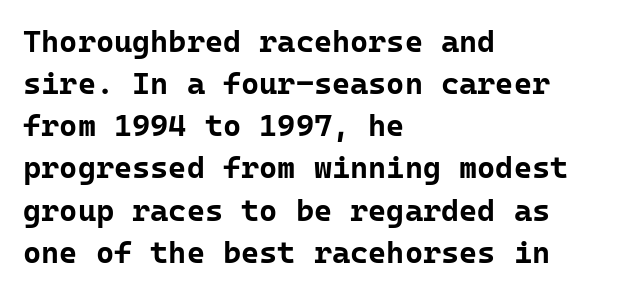
The passage shown has conventional tracking throughout. Just letters on the line, the space beneath them empty. Caption: bold face, heavy strokes. This sample keeps an unexceptional amount of space between lines.
